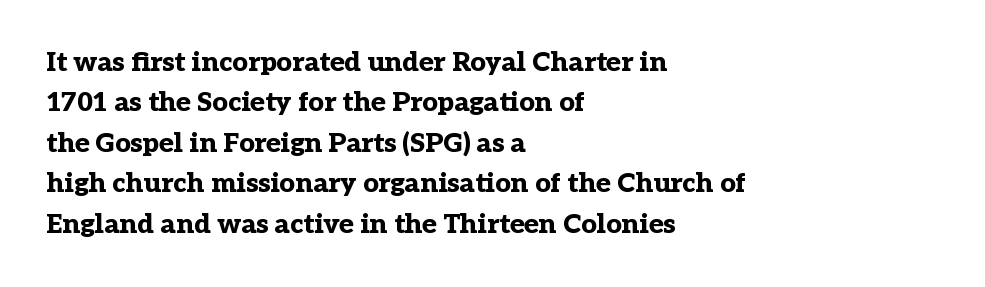
{"italic": "no", "bold": "yes", "underline": "no", "align": "left", "line_spacing": "normal", "line_spacing_ratio": 1.5, "letter_spacing": "normal", "letter_spacing_em": 0.0, "glyph_px": 27}
